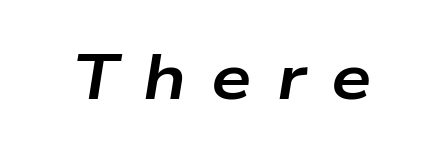
{"italic": "yes", "lean": "right", "slant_degrees": 9, "bold": "yes", "weight": "bold", "width": "wide", "stroke_contrast": "low", "x_height": "medium", "monospaced": "no", "underline": "no", "letter_spacing": "wide", "letter_spacing_em": 0.39, "glyph_px": 64}
